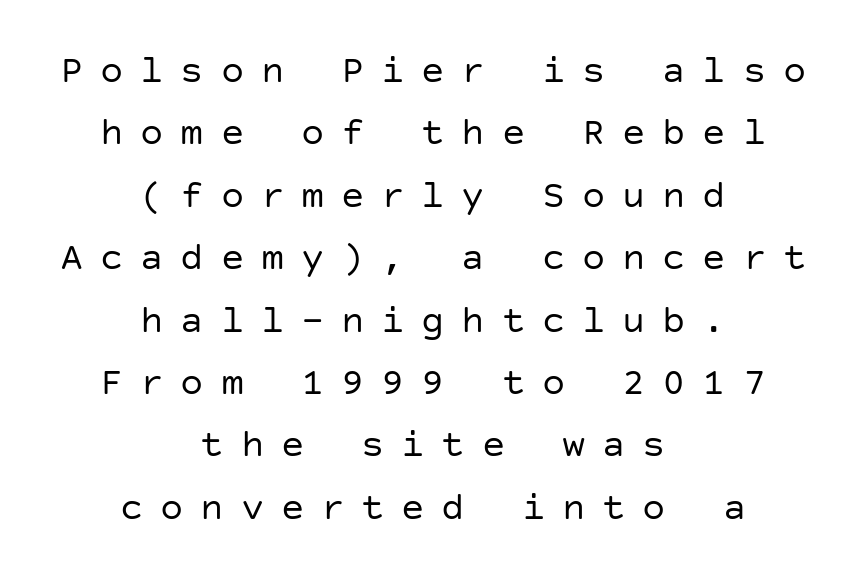
{"serif": "no", "italic": "no", "bold": "no", "weight": "regular", "width": "normal", "stroke_contrast": "low", "x_height": "large", "underline": "no", "align": "center", "line_spacing": "normal", "line_spacing_ratio": 1.6, "letter_spacing": "wide", "letter_spacing_em": 0.43, "glyph_px": 39}
